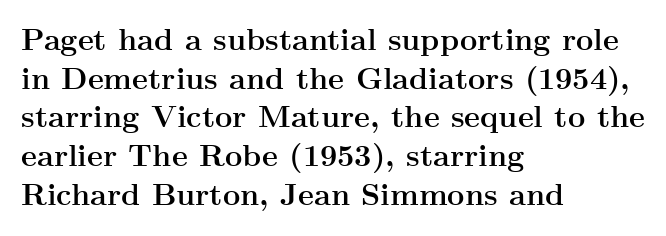
Q: Is the text bold? A: Yes.
Q: Is the text italic (slanted)? A: No, it is upright.
Q: Is the typeface a serif or a sans-serif typeface? A: Serif.
Q: Is the text underlined? A: No.
Q: How is the paragraph aligned? A: Left-aligned.
Q: Is the spacing between letters normal or unusually wide? A: Normal.
Q: Is the spacing between lines tight, normal or loose? A: Normal.
Q: Width (condensed, normal, or wide)? A: Wide.
Q: Stroke contrast? A: Medium.
Q: x-height? A: Small.
Q: Monospaced? A: No.
